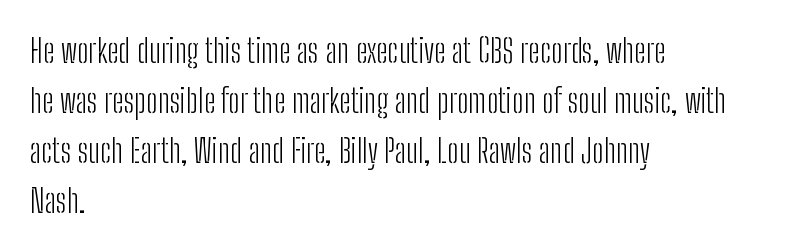
Q: Is the text bold? A: No.
Q: Is the text italic (slanted)? A: No, it is upright.
Q: Is the typeface a serif or a sans-serif typeface? A: Sans-serif.
Q: Is the text underlined? A: No.
Q: How is the paragraph aligned? A: Left-aligned.
Q: Is the spacing between letters normal or unusually wide? A: Normal.
Q: Is the spacing between lines tight, normal or loose? A: Normal.
Q: Width (condensed, normal, or wide)? A: Condensed.
Q: Stroke contrast? A: Low.
Q: x-height? A: Medium.
Q: Monospaced? A: No.
